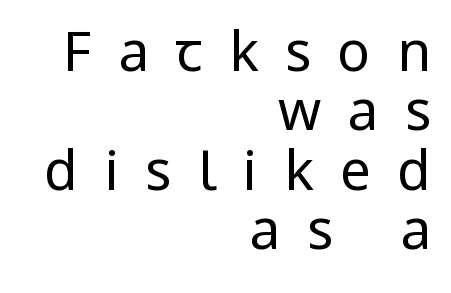
Q: Is the text bold? A: No.
Q: Is the text italic (slanted)? A: No, it is upright.
Q: Is the typeface a serif or a sans-serif typeface? A: Sans-serif.
Q: Is the text underlined? A: No.
Q: How is the paragraph aligned? A: Right-aligned.
Q: Is the spacing between letters normal or unusually wide? A: Unusually wide.
Q: Is the spacing between lines tight, normal or loose? A: Tight.
Q: Width (condensed, normal, or wide)? A: Condensed.
Q: Stroke contrast? A: Low.
Q: x-height? A: Large.
Q: Monospaced? A: No.
